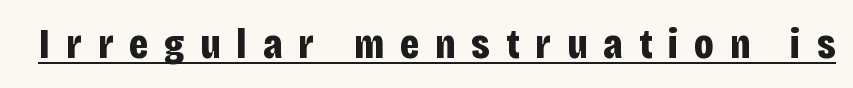
The image shows 43 px bold, condensed sans-serif type, upright; set unusually wide letter spacing (+0.37 em), underlined; low stroke contrast and a large x-height.
